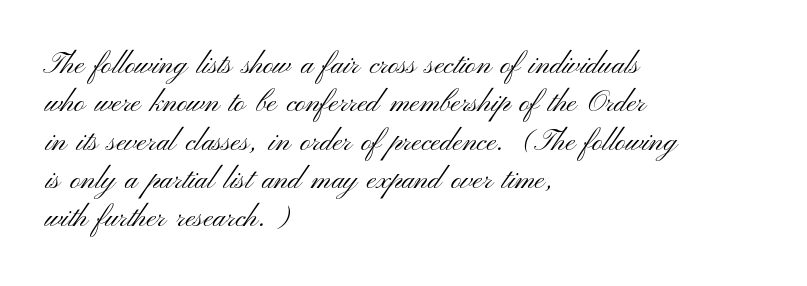
Q: Is the text bold? A: No.
Q: Is the text italic (slanted)? A: Yes.
Q: Is the typeface a serif or a sans-serif typeface? A: Sans-serif.
Q: Is the text underlined? A: No.
Q: How is the paragraph aligned? A: Left-aligned.
Q: Is the spacing between letters normal or unusually wide? A: Normal.
Q: Is the spacing between lines tight, normal or loose? A: Normal.
Q: Width (condensed, normal, or wide)? A: Wide.
Q: Stroke contrast? A: Medium.
Q: x-height? A: Small.
Q: Monospaced? A: No.
